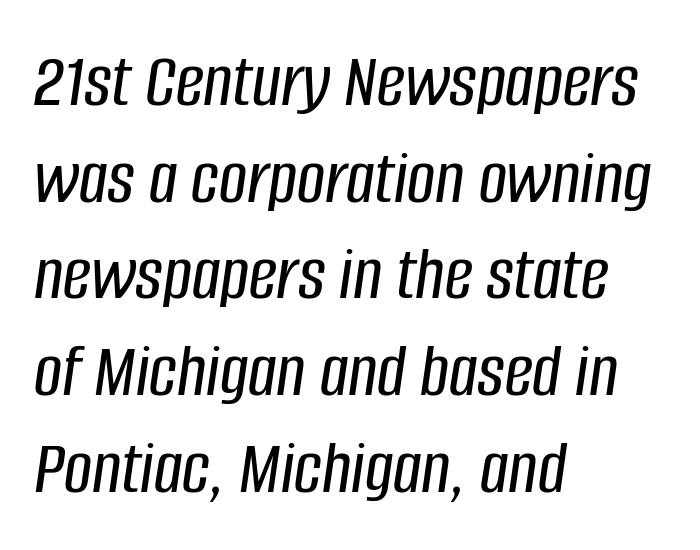
The image shows 78 px condensed type, italic (leaning right); set left-aligned, line spacing 1.24x, normal letter spacing, not underlined; low stroke contrast and a large x-height.
